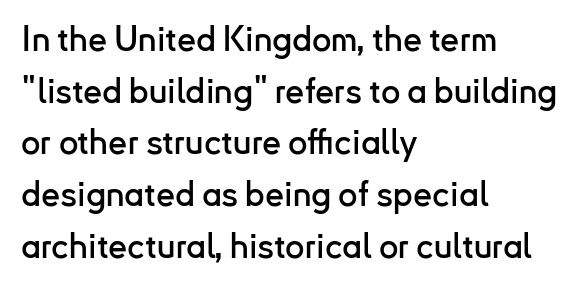
The image shows 34 px sans-serif type, upright; set left-aligned, normal line spacing (1.52x), normal letter spacing, not underlined; low stroke contrast and a small x-height.
